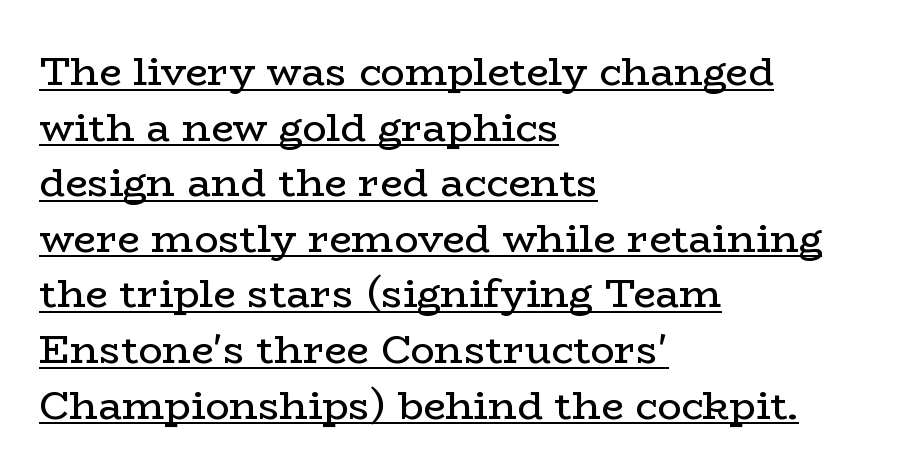
Each line starts at the same left margin while the right side varies. The letters look calm and open, with moderate or lighter stems. The rendering uses natural spacing where letterforms have individual widths. Do the letters lean? They stand straight. The face used here appears with an underline applied.
